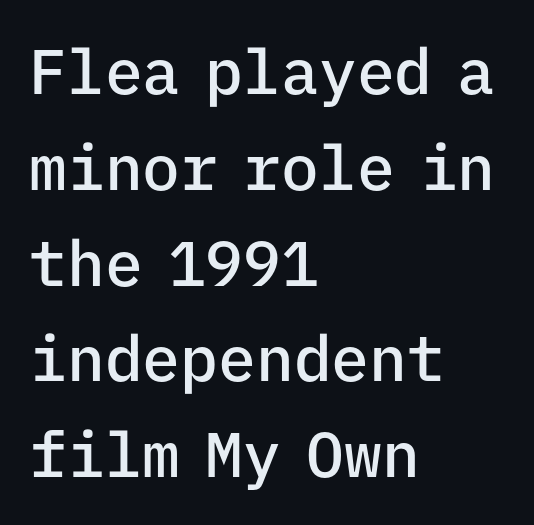
In terms of letterspacing, this is plain default setting. Beneath every word, the page is bare. The letters march in equal steps, a hallmark of fixed-pitch type. A typesetter would mark this as roman, not italic.
